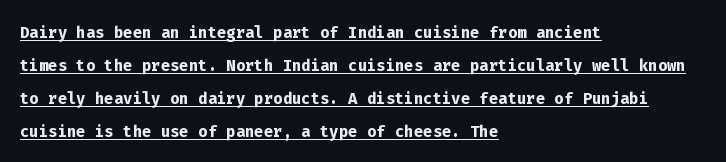
The image shows 22 px bold type, upright; set left-aligned, normal line spacing (1.5x), normal letter spacing, underlined.
